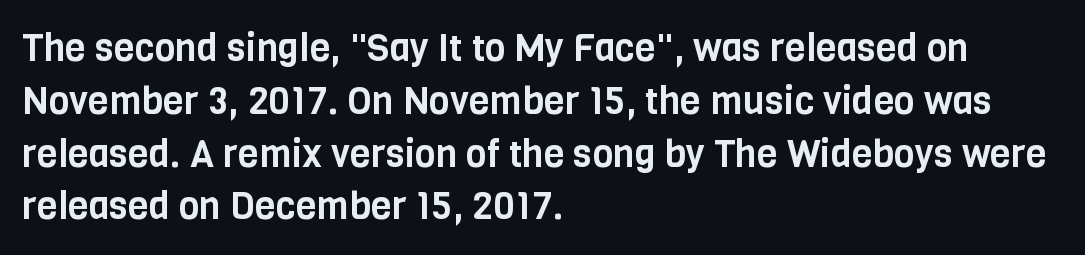
{"serif": "no", "italic": "no", "width": "condensed", "stroke_contrast": "low", "x_height": "large", "monospaced": "no", "underline": "no", "align": "left", "line_spacing": "normal", "line_spacing_ratio": 1.39, "letter_spacing": "normal", "letter_spacing_em": 0.0, "glyph_px": 38}
